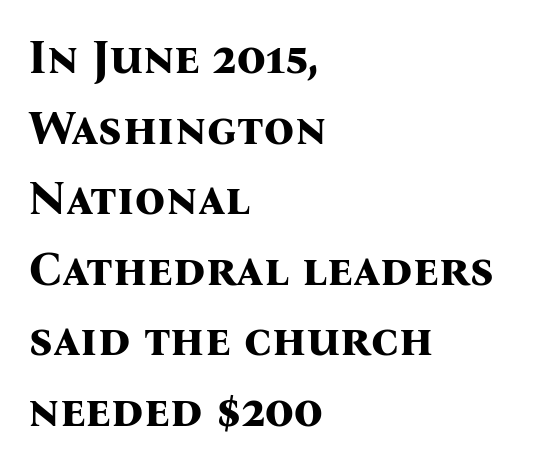
These lines are rendered in a variable-pitch font. Old-style or modern, the face here clearly has serifs. Ordinary non-slanted type is in use. The gaps between neighbouring characters are ordinary and unremarkable. Each line starts at the same left margin while the right side varies.
